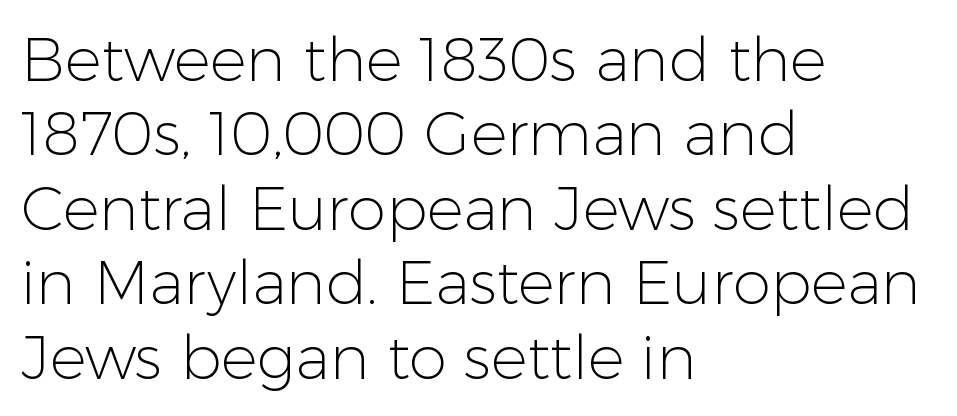
Q: Is the text bold? A: No.
Q: Is the text italic (slanted)? A: No, it is upright.
Q: Is the typeface a serif or a sans-serif typeface? A: Sans-serif.
Q: Is the text underlined? A: No.
Q: How is the paragraph aligned? A: Left-aligned.
Q: Is the spacing between letters normal or unusually wide? A: Normal.
Q: Width (condensed, normal, or wide)? A: Normal.
Q: Stroke contrast? A: Low.
Q: x-height? A: Medium.
Q: Monospaced? A: No.
